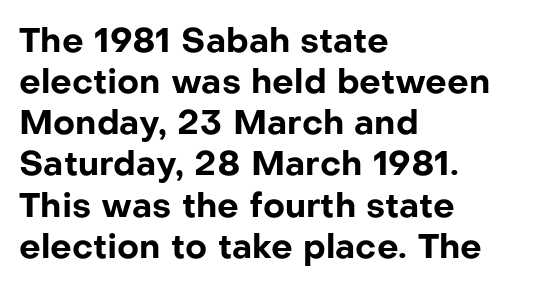
{"serif": "no", "italic": "no", "bold": "yes", "weight": "bold", "width": "normal", "stroke_contrast": "low", "x_height": "medium", "monospaced": "no", "underline": "no", "align": "left", "line_spacing_ratio": 1.21, "letter_spacing": "normal", "letter_spacing_em": 0.0, "glyph_px": 34}
